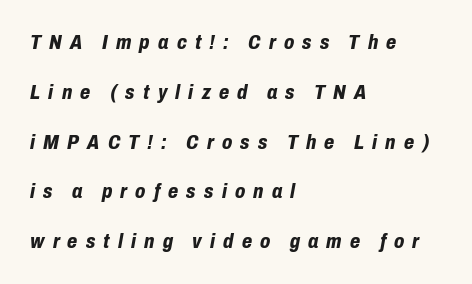
Clear beneath every line of the passage. The typesetter chose a ragged-right arrangement here. In terms of weight, the rendering is a true, heavy bold. Between one letter and the next there's a generous, obvious gap. Quick note: italic. One glance says open: line gaps are wider than usual.
